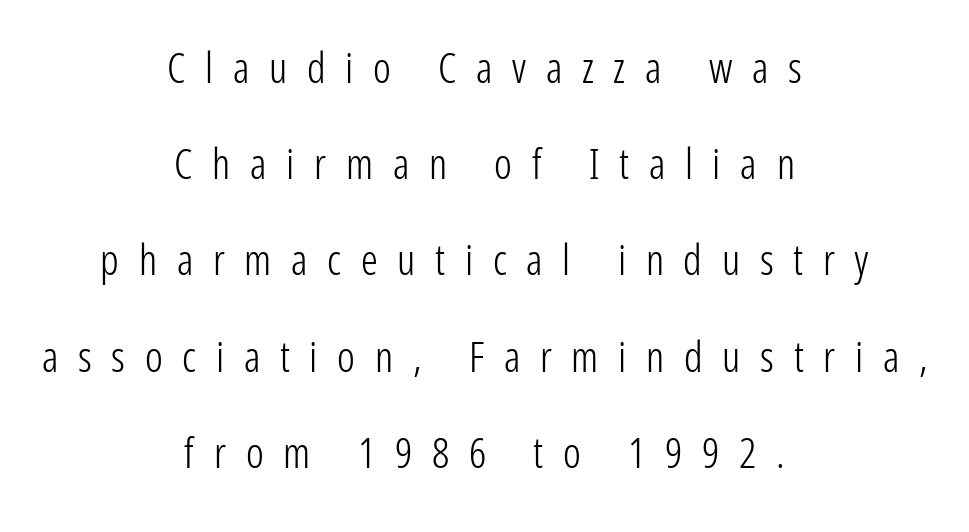
The image shows 42 px light, condensed sans-serif type, upright; set centered, loose line spacing (2.29x), unusually wide letter spacing (+0.47 em), not underlined; low stroke contrast and a medium x-height.
